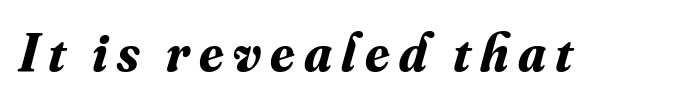
{"serif": "yes", "italic": "yes", "lean": "right", "slant_degrees": 16, "bold": "yes", "weight": "bold", "width": "normal", "stroke_contrast": "medium", "x_height": "small", "monospaced": "no", "underline": "no", "glyph_px": 54}
